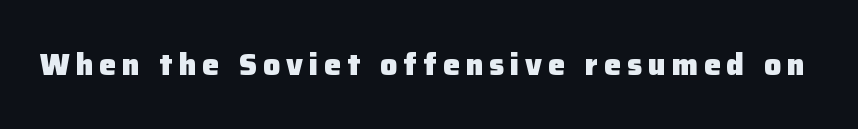
The image shows 30 px heavy sans-serif type, upright; set unusually wide letter spacing (+0.2 em), not underlined; low stroke contrast and a medium x-height.
